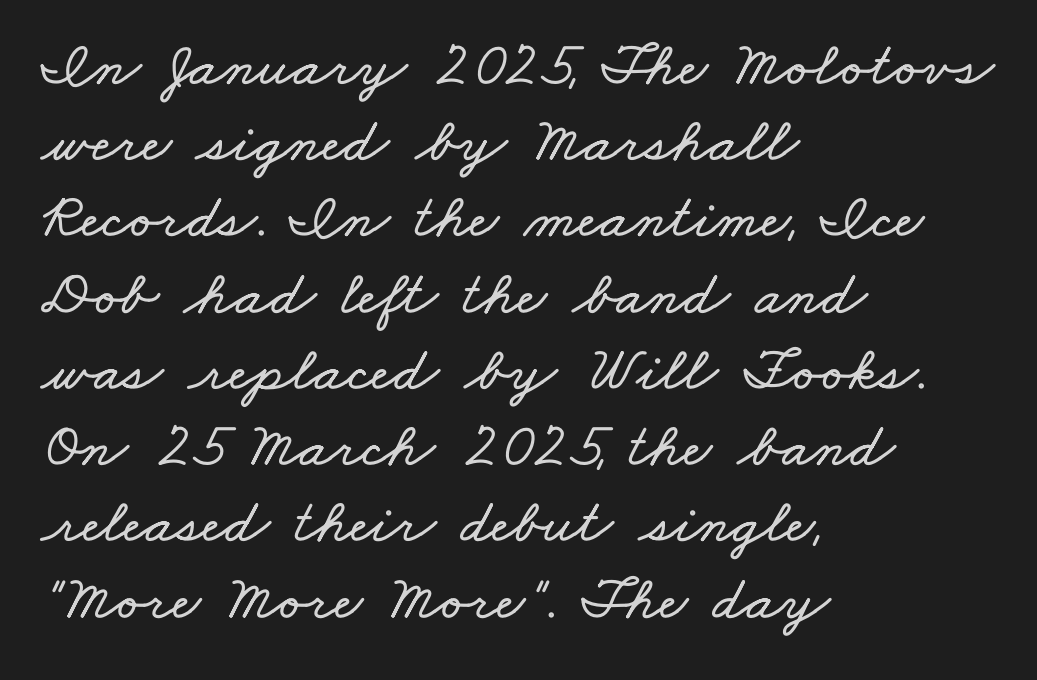
Q: Is the text underlined? A: No.
Q: How is the paragraph aligned? A: Left-aligned.
Q: Is the spacing between letters normal or unusually wide? A: Normal.
Q: Width (condensed, normal, or wide)? A: Wide.
Q: Stroke contrast? A: Low.
Q: x-height? A: Small.
Q: Monospaced? A: No.
